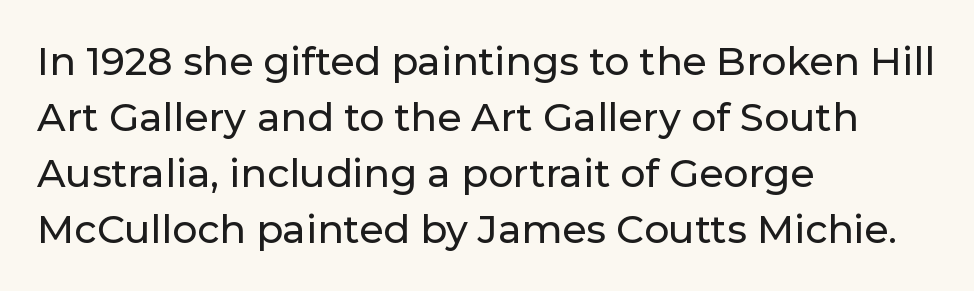
Q: Is the text italic (slanted)? A: No, it is upright.
Q: Is the typeface a serif or a sans-serif typeface? A: Sans-serif.
Q: Is the text underlined? A: No.
Q: How is the paragraph aligned? A: Left-aligned.
Q: Is the spacing between letters normal or unusually wide? A: Normal.
Q: Is the spacing between lines tight, normal or loose? A: Normal.
Q: Width (condensed, normal, or wide)? A: Normal.
Q: Stroke contrast? A: Low.
Q: x-height? A: Medium.
Q: Monospaced? A: No.
